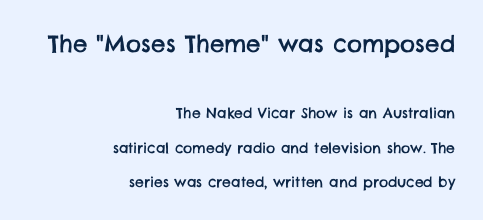
{"underline": "no", "align": "right", "line_spacing": "loose", "line_spacing_ratio": 2.47, "letter_spacing": "normal", "letter_spacing_em": 0.0, "larger_block": "first", "size_ratio": 1.64, "glyph_px": 23}
